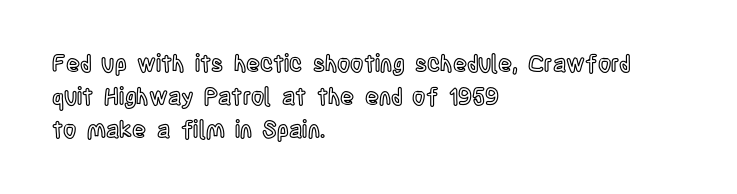
{"italic": "no", "underline": "no", "align": "left", "line_spacing": "normal", "line_spacing_ratio": 1.43, "letter_spacing": "normal", "letter_spacing_em": 0.0, "glyph_px": 23}
